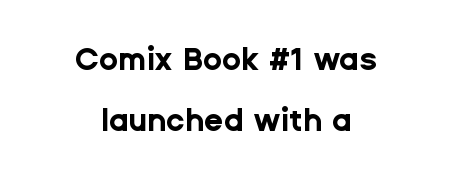
Q: Is the text bold? A: Yes.
Q: Is the text italic (slanted)? A: No, it is upright.
Q: Is the typeface a serif or a sans-serif typeface? A: Sans-serif.
Q: Is the text underlined? A: No.
Q: How is the paragraph aligned? A: Centered.
Q: Is the spacing between letters normal or unusually wide? A: Normal.
Q: Is the spacing between lines tight, normal or loose? A: Loose.
Q: Width (condensed, normal, or wide)? A: Normal.
Q: Stroke contrast? A: Low.
Q: x-height? A: Medium.
Q: Monospaced? A: No.
